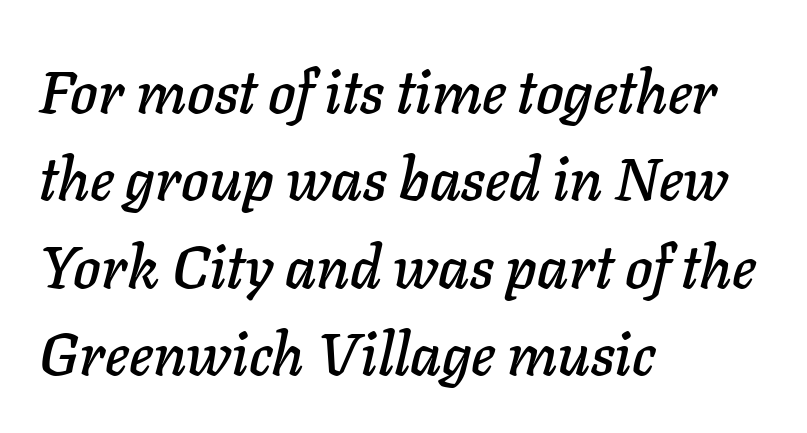
The typesetter chose a ragged-right arrangement here. Compared with ordinary roman type, these characters are visibly tilted. A normal amount of white space separates one row of letters from the next. The tracking reads as untouched default to a designer's eye. Just letters on the line, the space beneath them empty. This sample has the flowing, uneven cadence of proportional lettering.
